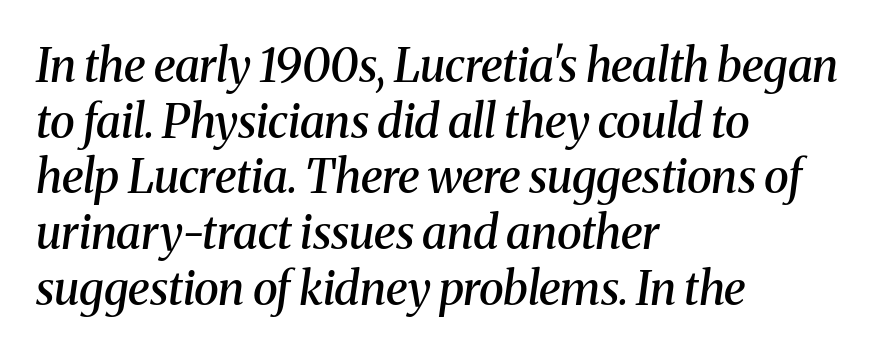
{"serif": "yes", "italic": "yes", "lean": "right", "slant_degrees": 8, "bold": "semi", "weight": "semibold", "width": "normal", "stroke_contrast": "medium", "x_height": "medium", "monospaced": "no", "underline": "no", "align": "left", "line_spacing_ratio": 1.21, "letter_spacing": "normal", "letter_spacing_em": 0.0, "glyph_px": 46}
